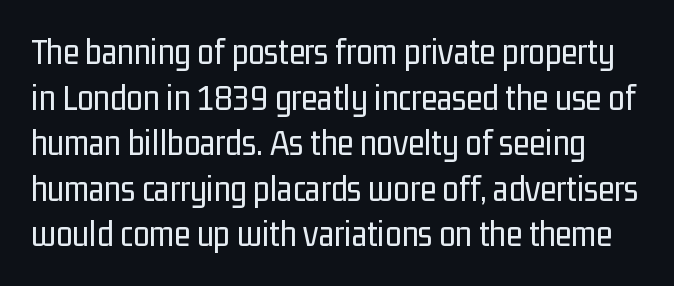
Q: Is the text bold? A: No.
Q: Is the text italic (slanted)? A: No, it is upright.
Q: Is the typeface a serif or a sans-serif typeface? A: Sans-serif.
Q: Is the text underlined? A: No.
Q: Is the spacing between letters normal or unusually wide? A: Normal.
Q: Width (condensed, normal, or wide)? A: Condensed.
Q: Stroke contrast? A: Low.
Q: x-height? A: Medium.
Q: Monospaced? A: No.
